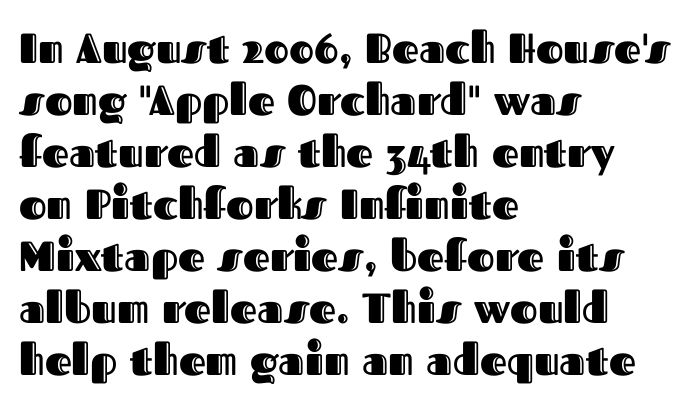
Q: Is the text italic (slanted)? A: No, it is upright.
Q: Is the text underlined? A: No.
Q: How is the paragraph aligned? A: Left-aligned.
Q: Is the spacing between letters normal or unusually wide? A: Normal.
Q: Width (condensed, normal, or wide)? A: Normal.
Q: x-height? A: Medium.
Q: Monospaced? A: No.
